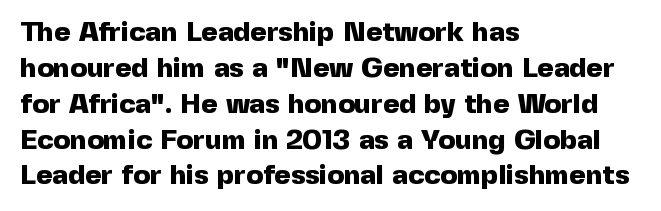
The image shows 28 px heavy sans-serif type, upright; set left-aligned, normal line spacing (1.28x), normal letter spacing, not underlined; a medium x-height.
